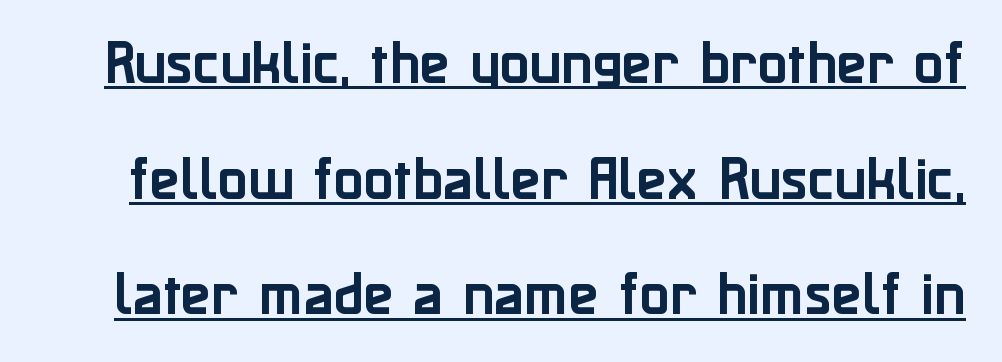
{"serif": "no", "italic": "no", "width": "normal", "stroke_contrast": "low", "x_height": "medium", "monospaced": "no", "underline": "yes", "line_spacing": "loose", "line_spacing_ratio": 2.36, "letter_spacing": "normal", "letter_spacing_em": 0.0, "glyph_px": 49}
